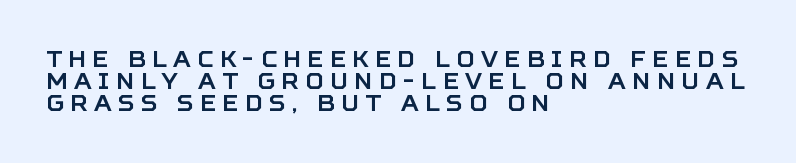
The image shows 22 px text type, upright; set left-aligned, tight line spacing (1.01x), unusually wide letter spacing (+0.29 em), not underlined.
